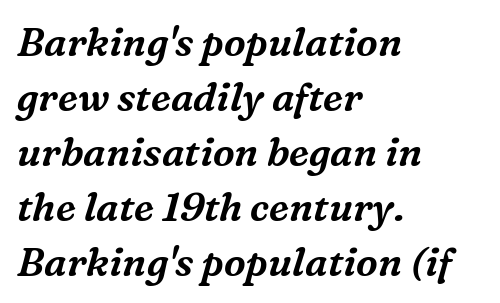
Leading: standard. This is oblique type, the kind used for emphasis or titles. Here the designer chose a conventional face with non-uniform glyph widths. Each line starts at the same left margin while the right side varies. Anything drawn beneath the words? Only blank space.
